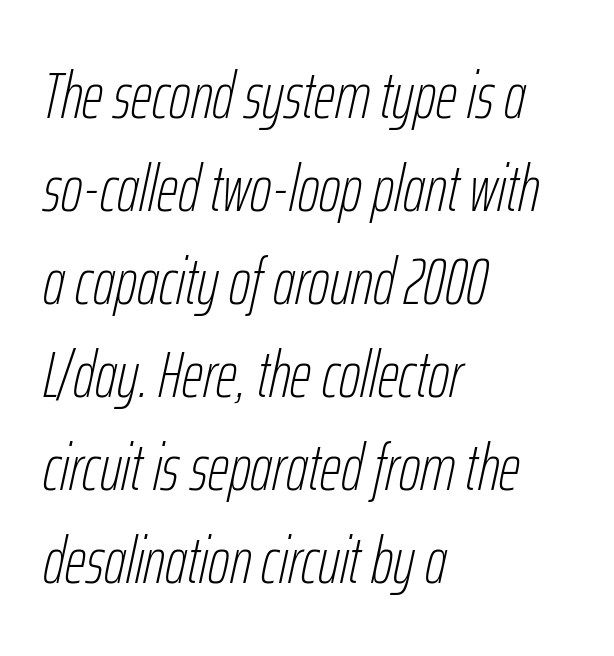
Q: Is the text bold? A: No.
Q: Is the text italic (slanted)? A: Yes, it leans right by about 12 degrees.
Q: Is the text underlined? A: No.
Q: How is the paragraph aligned? A: Left-aligned.
Q: Is the spacing between letters normal or unusually wide? A: Normal.
Q: Is the spacing between lines tight, normal or loose? A: Normal.
Q: Width (condensed, normal, or wide)? A: Condensed.
Q: Stroke contrast? A: Low.
Q: x-height? A: Medium.
Q: Monospaced? A: No.
